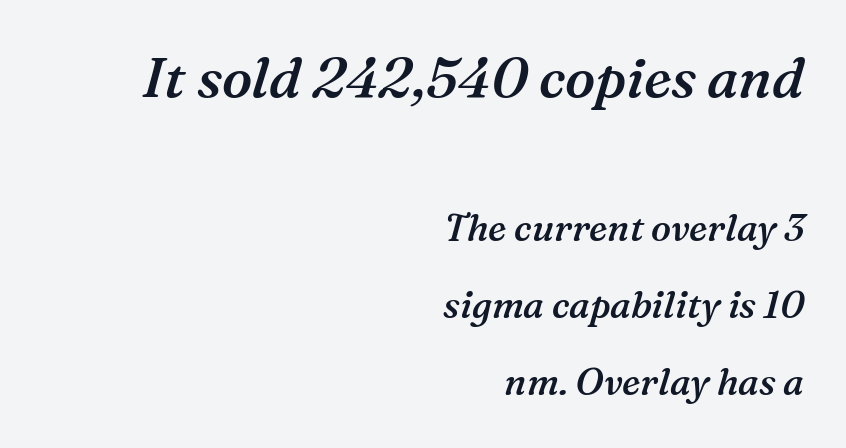
Q: Is the text bold? A: Semi-bold.
Q: Is the text italic (slanted)? A: Yes, it leans right by about 16 degrees.
Q: Is the typeface a serif or a sans-serif typeface? A: Serif.
Q: Is the text underlined? A: No.
Q: How is the paragraph aligned? A: Right-aligned.
Q: Is the spacing between letters normal or unusually wide? A: Normal.
Q: Is the spacing between lines tight, normal or loose? A: Loose.
Q: Which block of text is set in a larger size, the first (top) or the second (bottom)? A: The first (top) one.
Q: Width (condensed, normal, or wide)? A: Normal.
Q: Stroke contrast? A: Medium.
Q: x-height? A: Medium.
Q: Monospaced? A: No.
